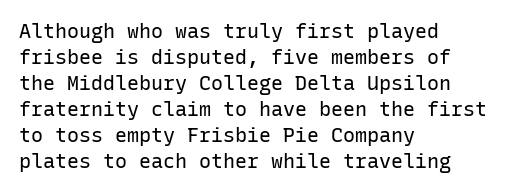
Where is the straight margin? On the left. This sample keeps an unexceptional amount of space between lines. The typesetting does not lean heavy: it is not bold. The gaps between neighbouring characters are ordinary and unremarkable. A clean baseline with only descenders dipping below it.
